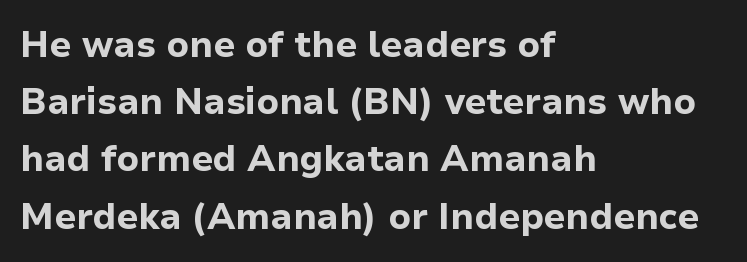
The image shows 36 px bold sans-serif type, upright; set left-aligned, normal line spacing (1.59x), normal letter spacing, not underlined; low stroke contrast and a medium x-height.
